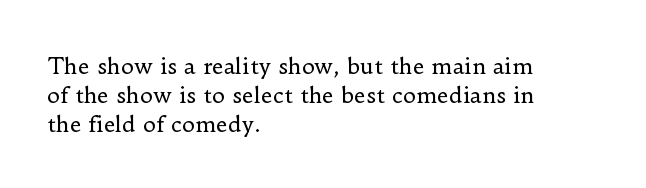
The image shows 22 px text type, upright; set left-aligned, normal line spacing (1.32x), normal letter spacing, not underlined.
